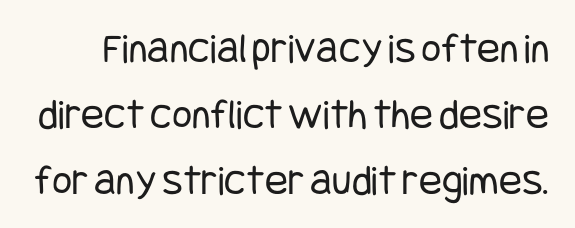
Q: Is the text bold? A: No.
Q: Is the text italic (slanted)? A: No, it is upright.
Q: Is the typeface a serif or a sans-serif typeface? A: Sans-serif.
Q: Is the text underlined? A: No.
Q: Is the spacing between letters normal or unusually wide? A: Normal.
Q: Is the spacing between lines tight, normal or loose? A: Normal.
Q: Width (condensed, normal, or wide)? A: Condensed.
Q: Stroke contrast? A: Low.
Q: x-height? A: Large.
